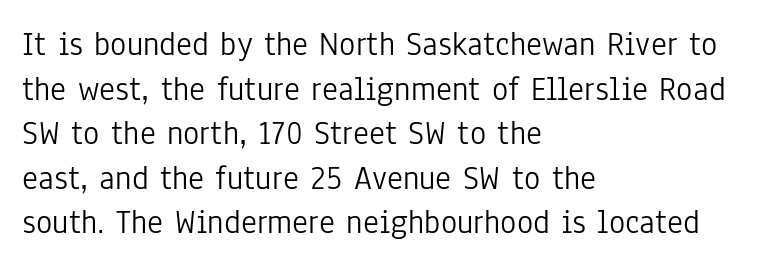
The letters sit at their default tracking, neither squeezed nor spread. The characters are drawn with everyday or finer stroke widths. Leading: standard. The rendering uses natural spacing where letterforms have individual widths. A bare baseline throughout the passage. Classification — sans serif.
